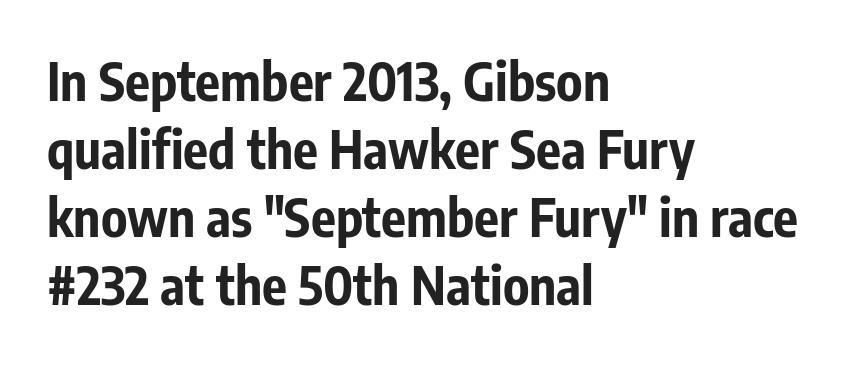
The image shows 52 px bold, condensed sans-serif type, upright; set left-aligned, normal line spacing (1.31x), normal letter spacing, not underlined; low stroke contrast and a medium x-height.
